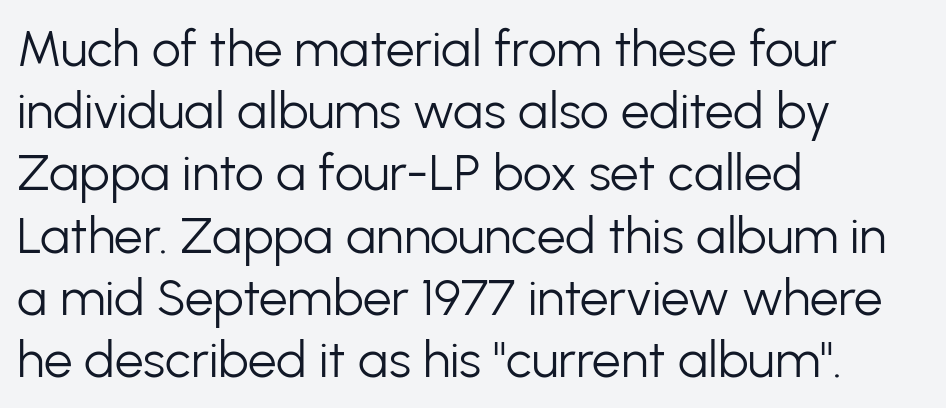
{"serif": "no", "italic": "no", "bold": "no", "weight": "light", "width": "normal", "stroke_contrast": "low", "x_height": "medium", "monospaced": "no", "underline": "no", "align": "left", "line_spacing_ratio": 1.22, "letter_spacing": "normal", "letter_spacing_em": 0.0, "glyph_px": 51}
